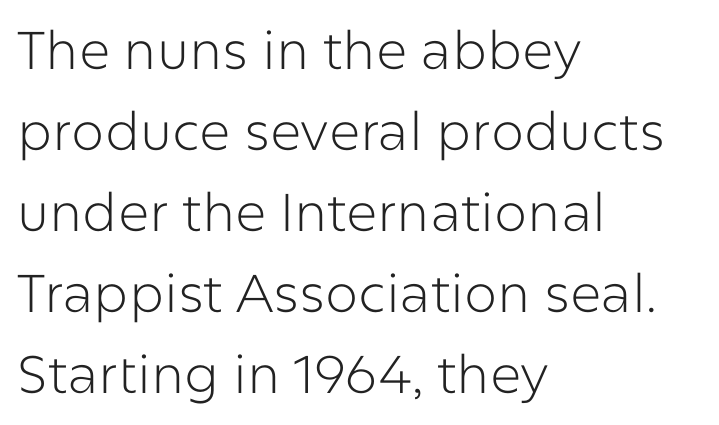
Is the stroke heavy? The answer is a plain regular-or-lighter. Vertical spacing — default. Between one letter and the next there's only the usual sliver of space. A typesetter would label this face a sans.
